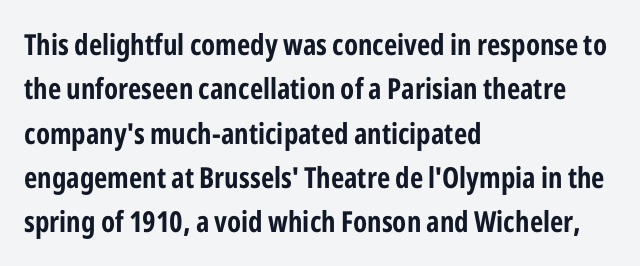
{"serif": "no", "italic": "no", "bold": "yes", "weight": "bold", "width": "condensed", "stroke_contrast": "low", "x_height": "medium", "monospaced": "no", "underline": "no", "align": "left", "line_spacing": "normal", "line_spacing_ratio": 1.53, "letter_spacing": "normal", "letter_spacing_em": 0.0, "glyph_px": 29}
